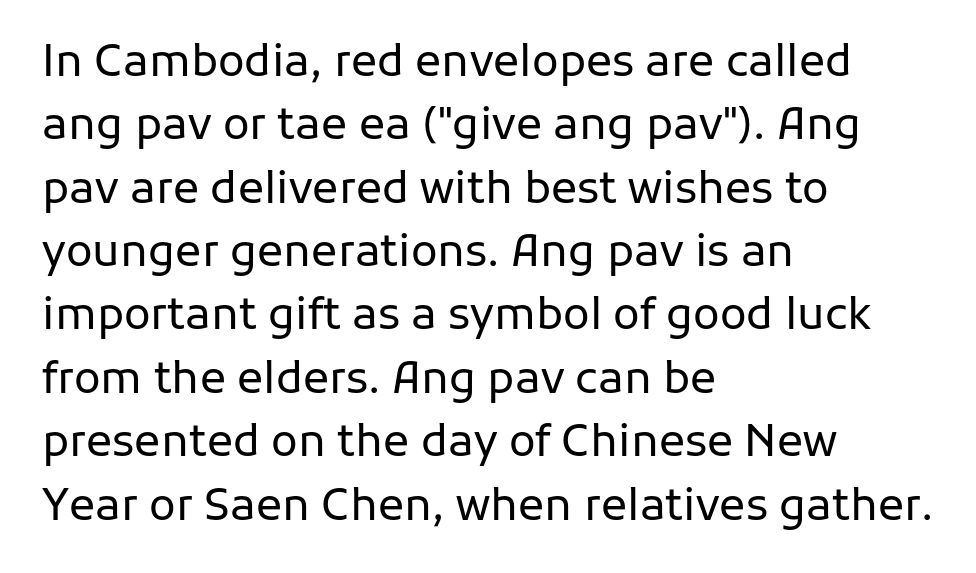
Q: Is the text bold? A: No.
Q: Is the text italic (slanted)? A: No, it is upright.
Q: Is the typeface a serif or a sans-serif typeface? A: Sans-serif.
Q: Is the text underlined? A: No.
Q: How is the paragraph aligned? A: Left-aligned.
Q: Is the spacing between letters normal or unusually wide? A: Normal.
Q: Is the spacing between lines tight, normal or loose? A: Normal.
Q: Width (condensed, normal, or wide)? A: Normal.
Q: Stroke contrast? A: Low.
Q: x-height? A: Medium.
Q: Monospaced? A: No.
